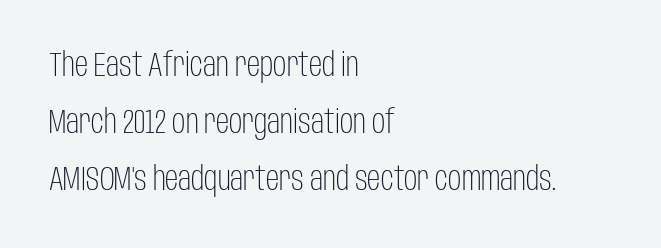
Each letter keeps its own natural width here, so spacing adapts to shape. Compared with a typical body face, this is equally light or lighter still. A sans-serif font was chosen for this passage. The letterforms sit shoulder to shoulder at normal distance.
